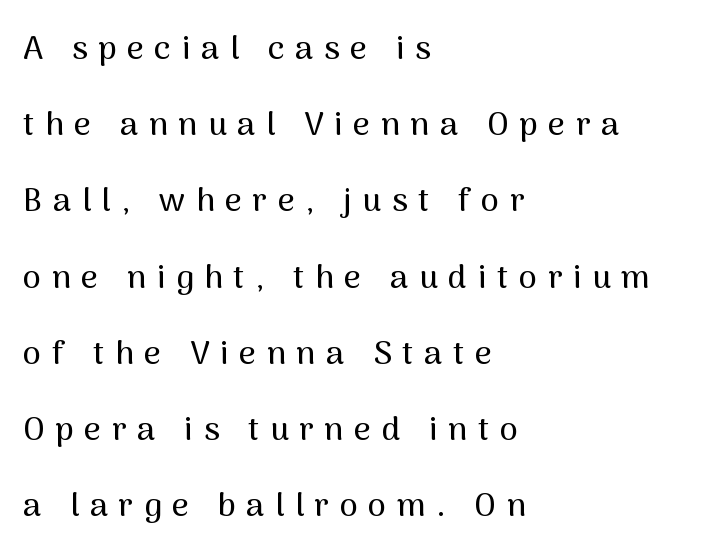
Q: Is the text italic (slanted)? A: No, it is upright.
Q: Is the typeface a serif or a sans-serif typeface? A: Sans-serif.
Q: Is the text underlined? A: No.
Q: How is the paragraph aligned? A: Left-aligned.
Q: Is the spacing between letters normal or unusually wide? A: Unusually wide.
Q: Is the spacing between lines tight, normal or loose? A: Loose.
Q: Width (condensed, normal, or wide)? A: Normal.
Q: Stroke contrast? A: Medium.
Q: x-height? A: Medium.
Q: Monospaced? A: No.
